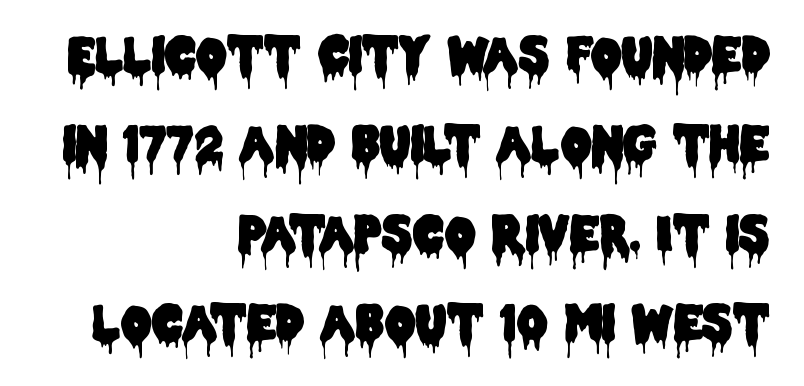
Q: Is the text italic (slanted)? A: No, it is upright.
Q: Is the typeface a serif or a sans-serif typeface? A: Sans-serif.
Q: Is the text underlined? A: No.
Q: How is the paragraph aligned? A: Right-aligned.
Q: Is the spacing between letters normal or unusually wide? A: Normal.
Q: Width (condensed, normal, or wide)? A: Condensed.
Q: Stroke contrast? A: Low.
Q: x-height? A: Large.
Q: Monospaced? A: No.
